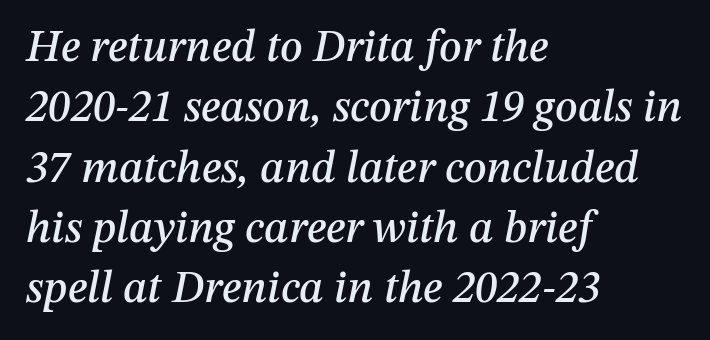
The image shows 45 px text type, italic (leaning right); set left-aligned, normal line spacing (1.34x), normal letter spacing, not underlined; medium stroke contrast and a medium x-height.
